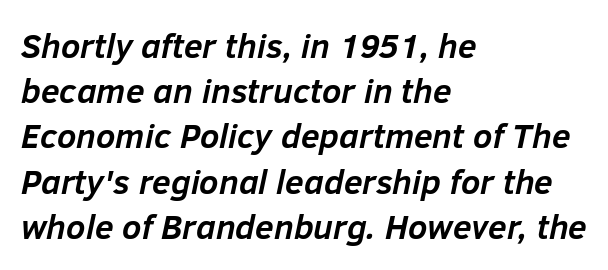
Q: Is the text bold? A: Yes.
Q: Is the text italic (slanted)? A: Yes, it leans right by about 12 degrees.
Q: Is the text underlined? A: No.
Q: How is the paragraph aligned? A: Left-aligned.
Q: Is the spacing between letters normal or unusually wide? A: Normal.
Q: Is the spacing between lines tight, normal or loose? A: Normal.
Q: Width (condensed, normal, or wide)? A: Normal.
Q: Stroke contrast? A: Low.
Q: x-height? A: Medium.
Q: Monospaced? A: No.
